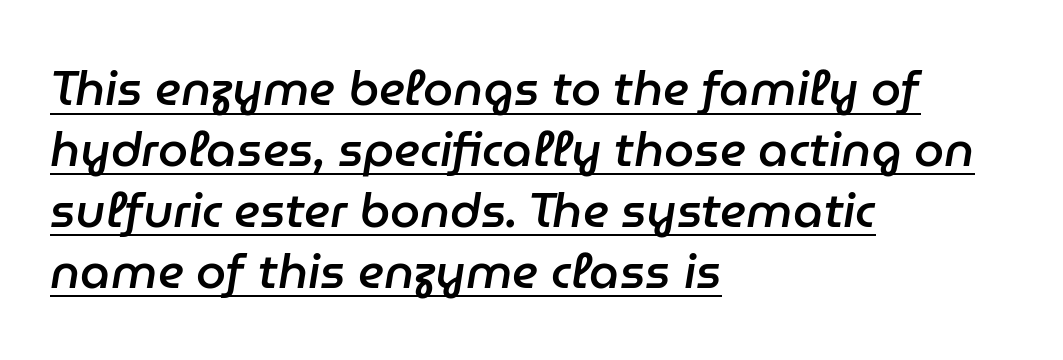
{"italic": "yes", "lean": "right", "slant_degrees": 9, "bold": "semi", "weight": "semibold", "width": "normal", "stroke_contrast": "low", "x_height": "medium", "monospaced": "no", "underline": "yes", "align": "left", "line_spacing": "normal", "line_spacing_ratio": 1.27, "letter_spacing": "normal", "letter_spacing_em": 0.0, "glyph_px": 48}
